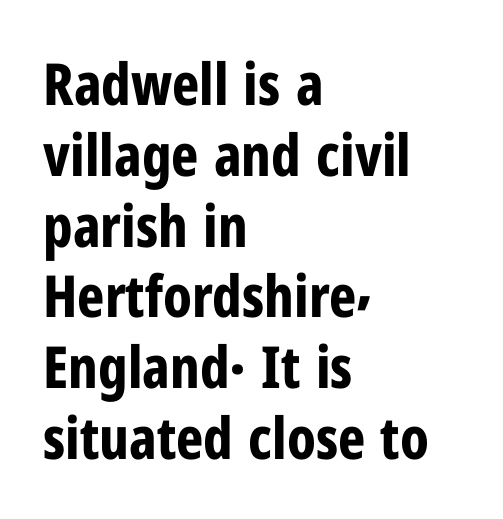
{"serif": "no", "italic": "no", "bold": "yes", "weight": "bold", "width": "condensed", "stroke_contrast": "low", "x_height": "medium", "monospaced": "no", "underline": "no", "align": "left", "line_spacing_ratio": 1.22, "letter_spacing": "normal", "letter_spacing_em": 0.0, "glyph_px": 58}
